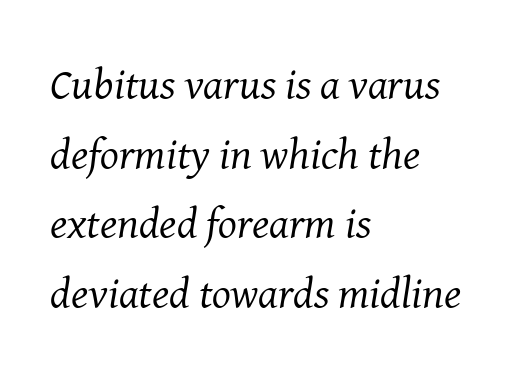
{"serif": "yes", "italic": "yes", "lean": "right", "slant_degrees": 8, "bold": "no", "weight": "regular", "width": "normal", "stroke_contrast": "medium", "x_height": "medium", "monospaced": "no", "underline": "no", "align": "left", "line_spacing": "normal", "line_spacing_ratio": 1.58, "letter_spacing": "normal", "letter_spacing_em": 0.0, "glyph_px": 44}
